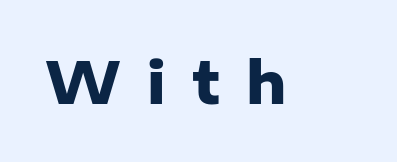
The image shows 57 px heavy sans-serif type, upright; set unusually wide letter spacing (+0.46 em), not underlined; low stroke contrast and a medium x-height.
